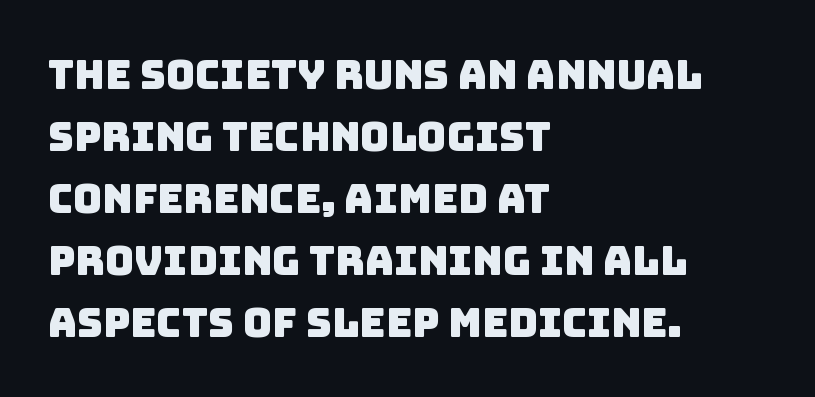
{"serif": "no", "width": "normal", "stroke_contrast": "low", "x_height": "large", "monospaced": "no", "underline": "no", "align": "left", "line_spacing": "normal", "line_spacing_ratio": 1.55, "letter_spacing": "normal", "letter_spacing_em": 0.0, "glyph_px": 40}
